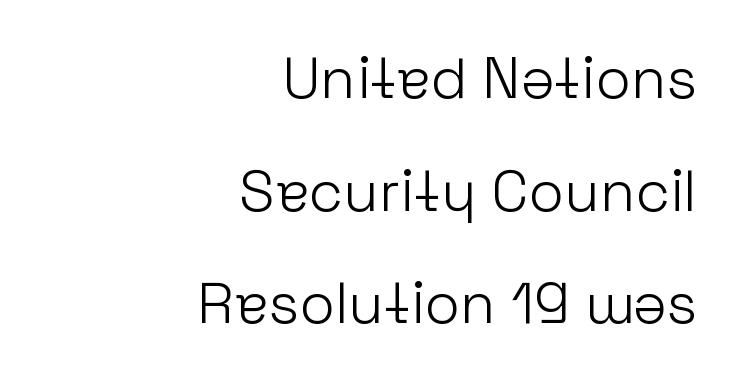
{"serif": "no", "italic": "no", "bold": "no", "weight": "light", "width": "normal", "stroke_contrast": "low", "x_height": "medium", "monospaced": "no", "underline": "no", "align": "right", "line_spacing": "loose", "line_spacing_ratio": 1.94, "letter_spacing": "normal", "letter_spacing_em": 0.0, "glyph_px": 58}
